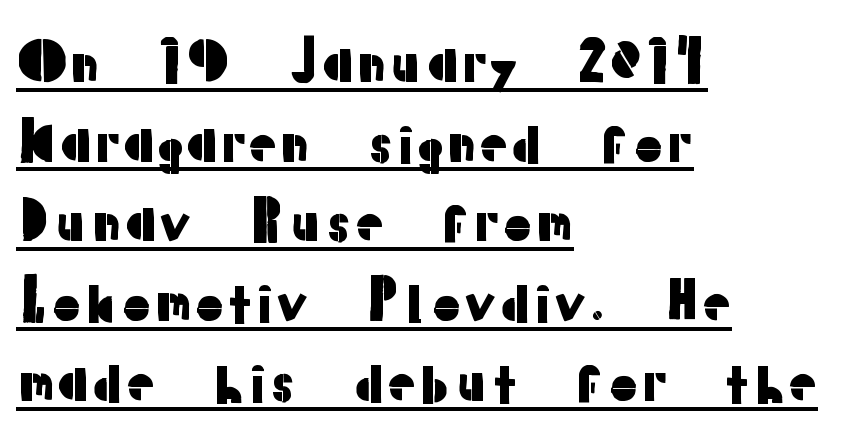
{"serif": "no", "italic": "no", "width": "normal", "stroke_contrast": "low", "x_height": "medium", "monospaced": "no", "underline": "yes", "align": "left", "line_spacing": "normal", "line_spacing_ratio": 1.45, "letter_spacing": "normal", "letter_spacing_em": 0.0, "glyph_px": 55}
